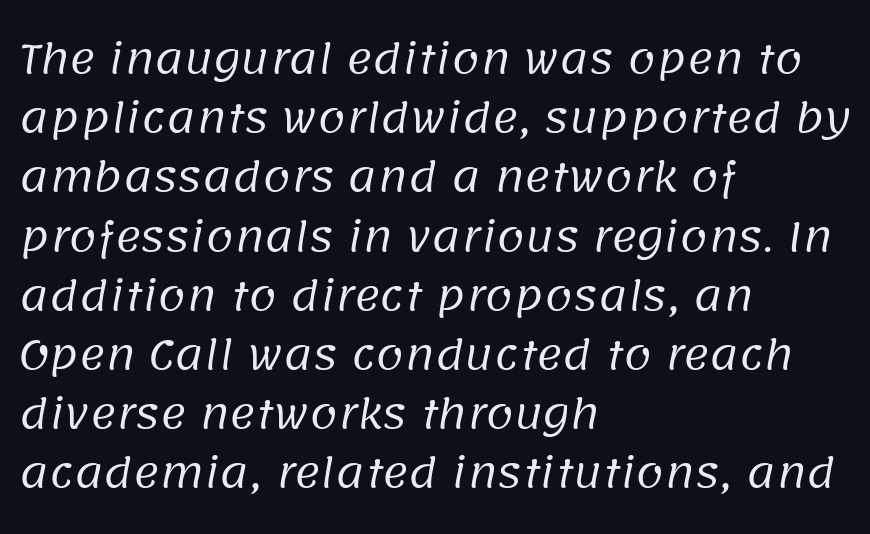
The image shows 40 px regular-weight sans-serif type; set left-aligned, normal line spacing (1.48x), normal letter spacing, not underlined; low stroke contrast and a large x-height.
